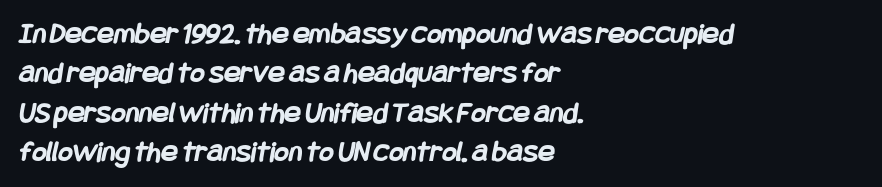
Q: Is the text bold? A: Yes.
Q: Is the typeface a serif or a sans-serif typeface? A: Sans-serif.
Q: Is the text underlined? A: No.
Q: How is the paragraph aligned? A: Left-aligned.
Q: Is the spacing between letters normal or unusually wide? A: Normal.
Q: Is the spacing between lines tight, normal or loose? A: Normal.
Q: Width (condensed, normal, or wide)? A: Condensed.
Q: Stroke contrast? A: Low.
Q: x-height? A: Large.
